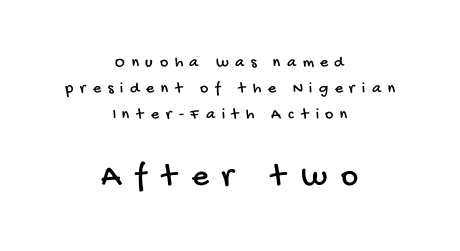
The image shows 33 px condensed sans-serif type; set centered, normal line spacing (1.63x), unusually wide letter spacing (+0.41 em), not underlined; the second (bottom) block is 2.06x larger; low stroke contrast and a large x-height.
